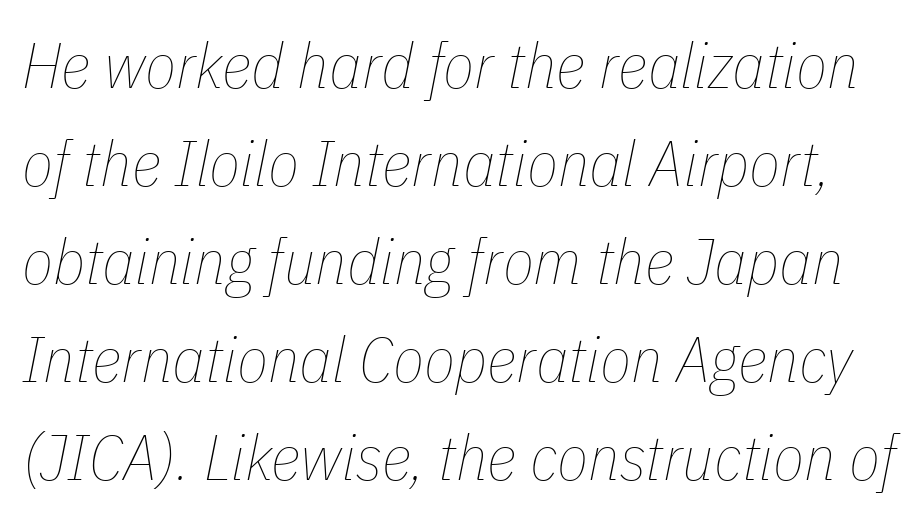
The image shows 64 px thin, condensed type, italic (leaning right); set normal line spacing (1.53x), normal letter spacing, not underlined; low stroke contrast and a medium x-height.
